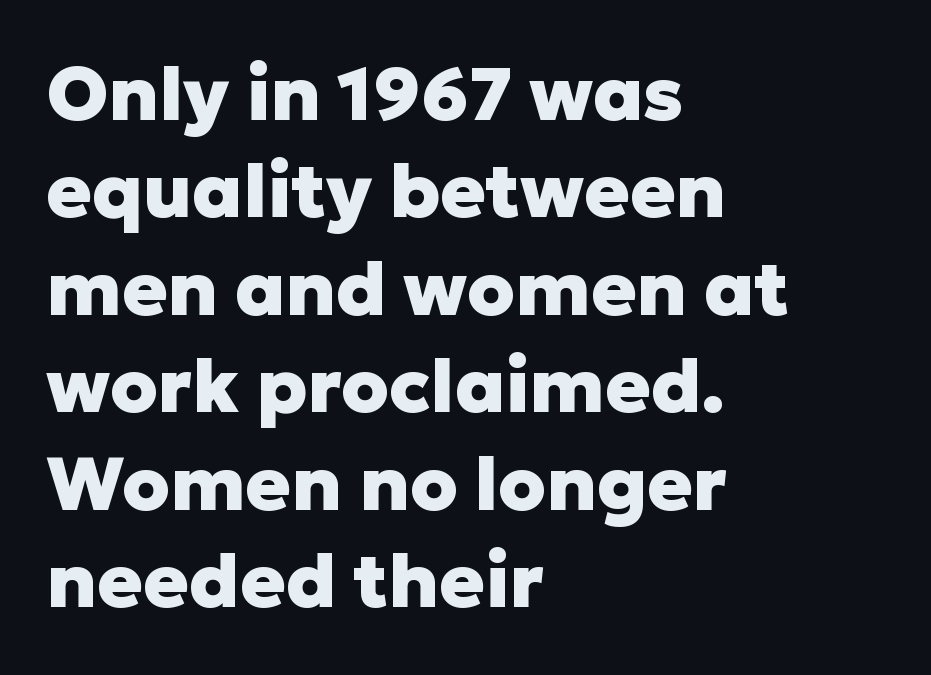
{"serif": "no", "italic": "no", "bold": "yes", "weight": "heavy", "width": "normal", "stroke_contrast": "low", "x_height": "medium", "monospaced": "no", "underline": "no", "align": "left", "line_spacing": "normal", "line_spacing_ratio": 1.3, "letter_spacing": "normal", "letter_spacing_em": 0.0, "glyph_px": 75}
